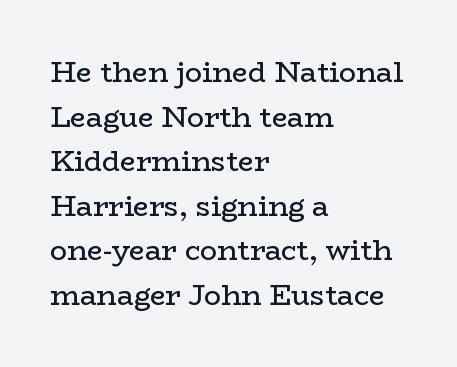
The image shows 28 px regular-weight, wide serif type, upright; set left-aligned, normal line spacing (1.59x), normal letter spacing, not underlined; low stroke contrast and a medium x-height.
